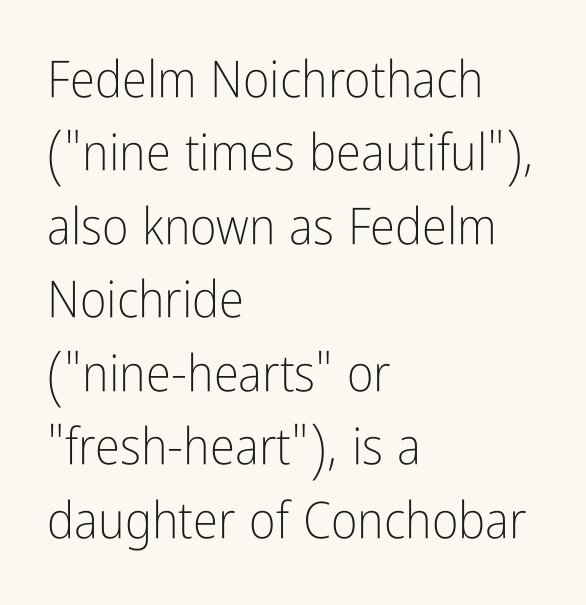
Q: Is the text bold? A: No.
Q: Is the text italic (slanted)? A: No, it is upright.
Q: Is the typeface a serif or a sans-serif typeface? A: Sans-serif.
Q: Is the text underlined? A: No.
Q: How is the paragraph aligned? A: Left-aligned.
Q: Is the spacing between letters normal or unusually wide? A: Normal.
Q: Is the spacing between lines tight, normal or loose? A: Normal.
Q: Width (condensed, normal, or wide)? A: Condensed.
Q: Stroke contrast? A: Low.
Q: x-height? A: Medium.
Q: Monospaced? A: No.
